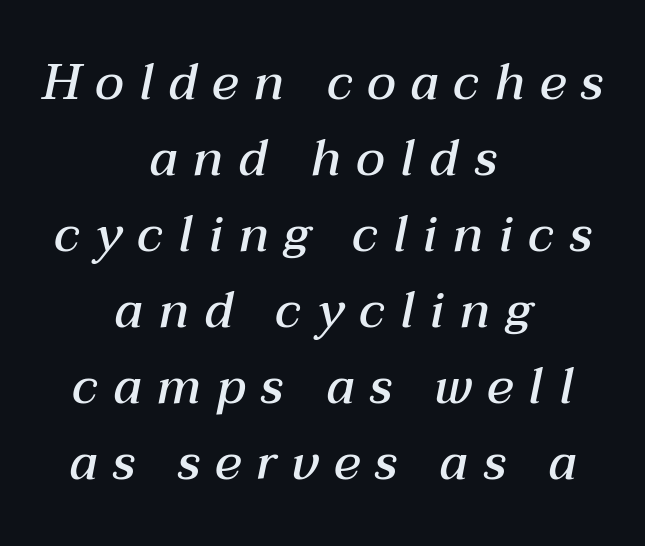
Q: Is the text bold? A: Semi-bold.
Q: Is the text italic (slanted)? A: Yes, it leans right by about 12 degrees.
Q: Is the text underlined? A: No.
Q: How is the paragraph aligned? A: Centered.
Q: Is the spacing between letters normal or unusually wide? A: Unusually wide.
Q: Is the spacing between lines tight, normal or loose? A: Normal.
Q: Width (condensed, normal, or wide)? A: Normal.
Q: Stroke contrast? A: Medium.
Q: x-height? A: Medium.
Q: Monospaced? A: No.
